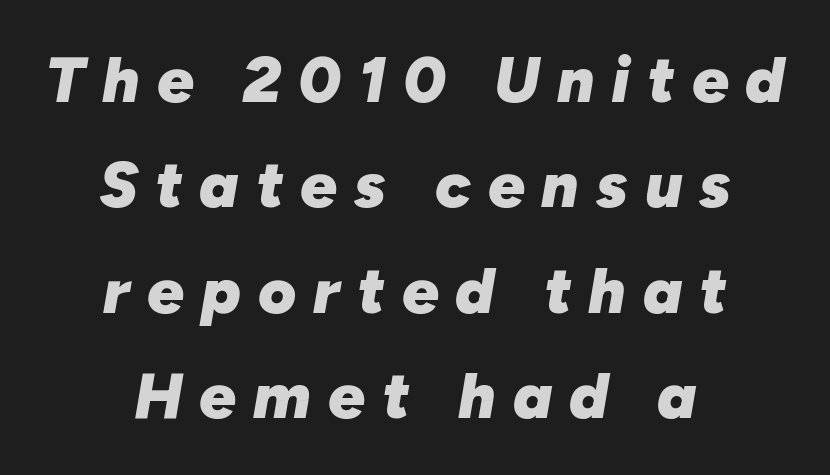
Q: Is the text bold? A: Yes.
Q: Is the text italic (slanted)? A: Yes, it leans right by about 10 degrees.
Q: Is the text underlined? A: No.
Q: How is the paragraph aligned? A: Centered.
Q: Is the spacing between letters normal or unusually wide? A: Unusually wide.
Q: Is the spacing between lines tight, normal or loose? A: Normal.
Q: Width (condensed, normal, or wide)? A: Normal.
Q: Stroke contrast? A: Low.
Q: x-height? A: Medium.
Q: Monospaced? A: No.
